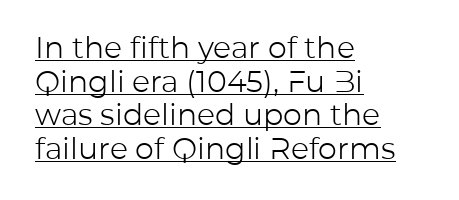
{"serif": "no", "italic": "no", "bold": "no", "weight": "light", "width": "normal", "stroke_contrast": "low", "x_height": "medium", "monospaced": "no", "underline": "yes", "align": "left", "line_spacing": "tight", "line_spacing_ratio": 1.12, "letter_spacing": "normal", "letter_spacing_em": 0.0, "glyph_px": 30}
